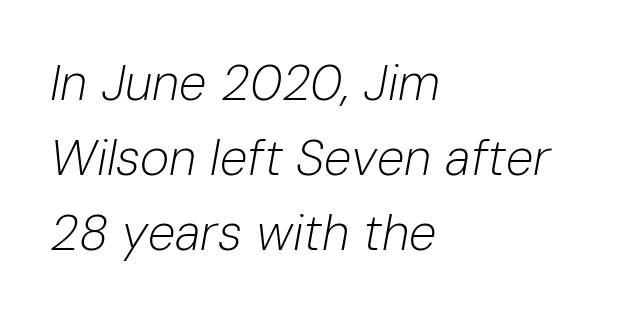
The image shows 50 px light type, italic (leaning right); set left-aligned, normal line spacing (1.5x), normal letter spacing, not underlined; low stroke contrast and a medium x-height.
